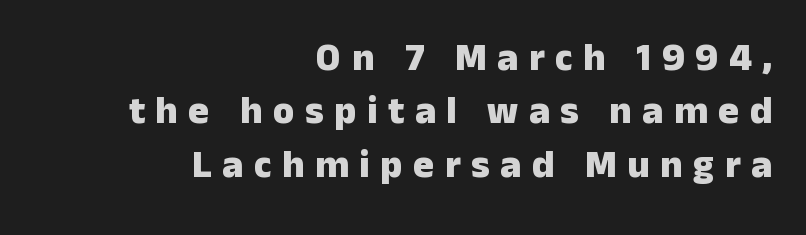
The image shows 39 px heavy sans-serif type, upright; set right-aligned, normal line spacing (1.37x), unusually wide letter spacing (+0.27 em), not underlined; low stroke contrast and a medium x-height.
